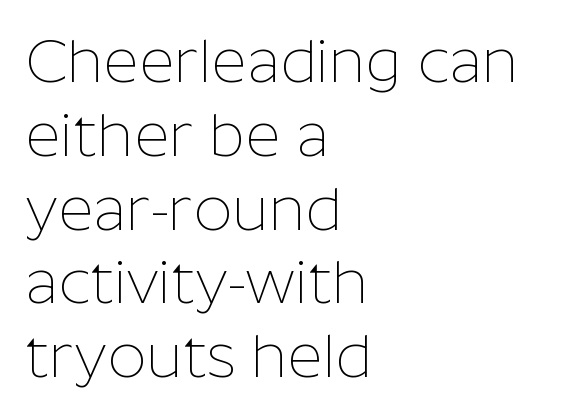
The image shows 61 px thin sans-serif type, upright; set left-aligned, line spacing 1.21x, normal letter spacing, not underlined; low stroke contrast and a medium x-height.
